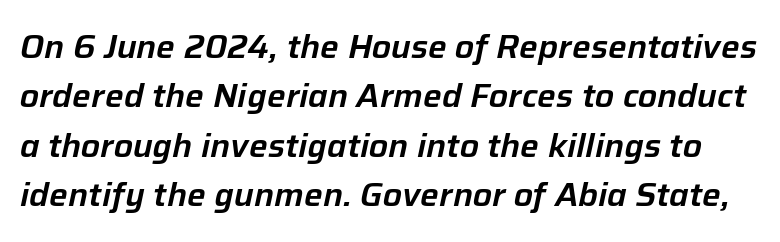
{"italic": "yes", "lean": "right", "slant_degrees": 12, "width": "normal", "stroke_contrast": "low", "x_height": "medium", "monospaced": "no", "underline": "no", "line_spacing": "normal", "line_spacing_ratio": 1.5, "letter_spacing": "normal", "letter_spacing_em": 0.0, "glyph_px": 33}
